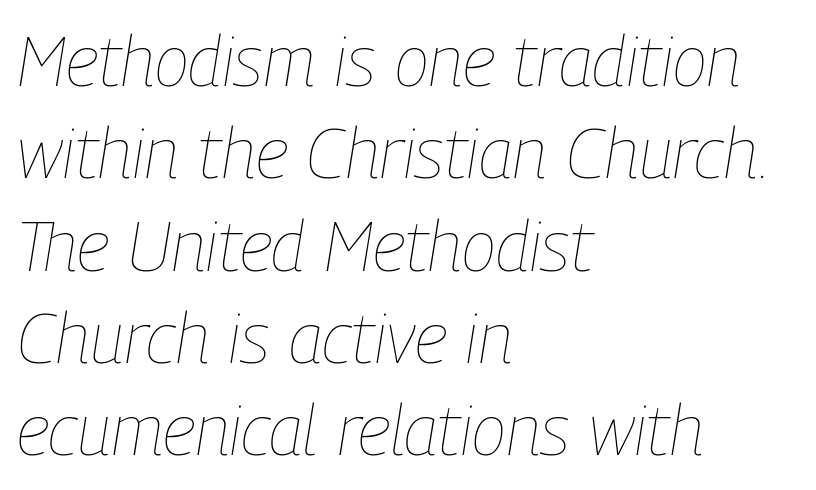
The image shows 71 px thin, condensed type, italic (leaning right); set left-aligned, normal line spacing (1.3x), normal letter spacing, not underlined; low stroke contrast and a medium x-height.
